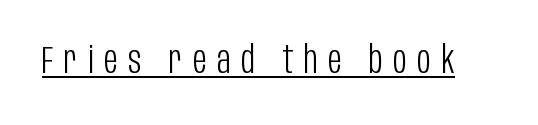
The image shows 38 px light, condensed sans-serif type, upright; set unusually wide letter spacing (+0.28 em), underlined; low stroke contrast and a large x-height.
